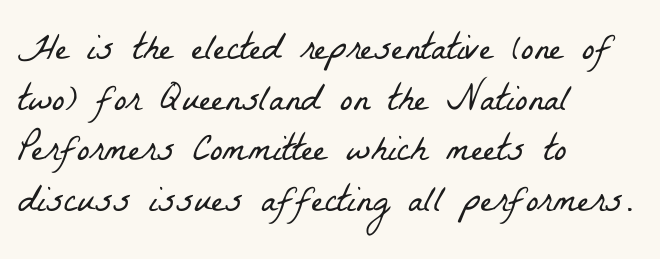
{"serif": "yes", "bold": "no", "weight": "light", "width": "condensed", "stroke_contrast": "low", "x_height": "medium", "monospaced": "no", "underline": "no", "align": "left", "line_spacing": "normal", "line_spacing_ratio": 1.33, "letter_spacing": "normal", "letter_spacing_em": 0.0, "glyph_px": 38}
